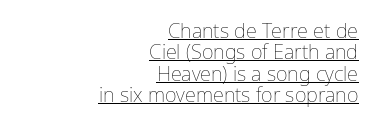
The image shows 20 px text type, upright; set right-aligned, tight line spacing (1.07x), normal letter spacing, underlined.
